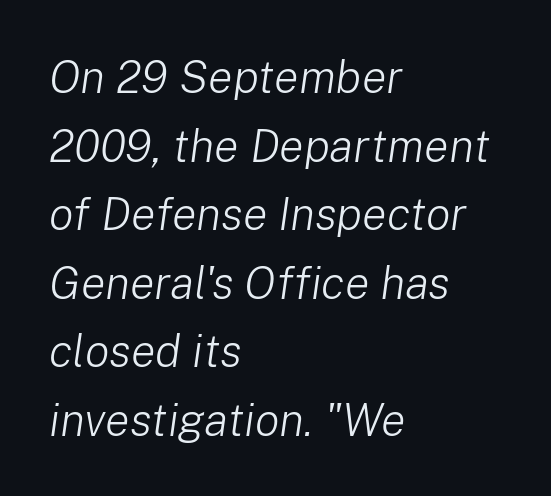
The letters look calm and open, with moderate or lighter stems. No extra tracking has been applied to these lines. The passage shown is typed in a proportional face where columns would drift. Quick note: underline off. Baseline-to-baseline distance is the conventional proportion of letter height.
